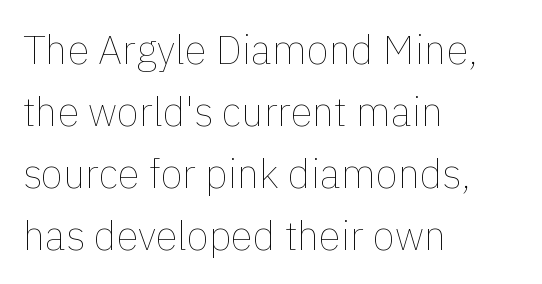
{"italic": "no", "bold": "no", "weight": "thin", "width": "normal", "x_height": "medium", "monospaced": "no", "underline": "no", "align": "left", "line_spacing": "normal", "line_spacing_ratio": 1.55, "letter_spacing": "normal", "letter_spacing_em": 0.0, "glyph_px": 40}
